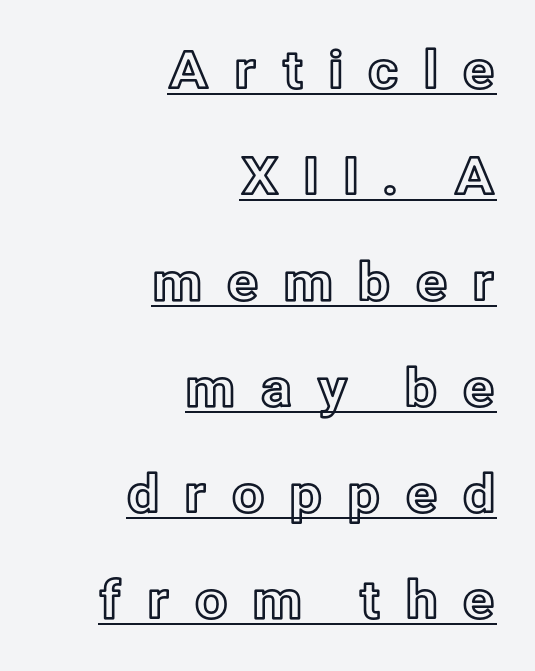
{"italic": "no", "width": "normal", "x_height": "medium", "monospaced": "no", "underline": "yes", "align": "right", "line_spacing": "loose", "line_spacing_ratio": 2.04, "letter_spacing": "wide", "letter_spacing_em": 0.45, "glyph_px": 52}
